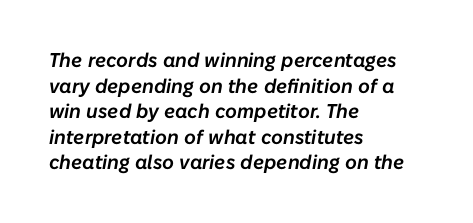
Q: Is the text italic (slanted)? A: Yes, it leans right by about 10 degrees.
Q: Is the text underlined? A: No.
Q: How is the paragraph aligned? A: Left-aligned.
Q: Is the spacing between letters normal or unusually wide? A: Normal.
Q: Is the spacing between lines tight, normal or loose? A: Normal.
